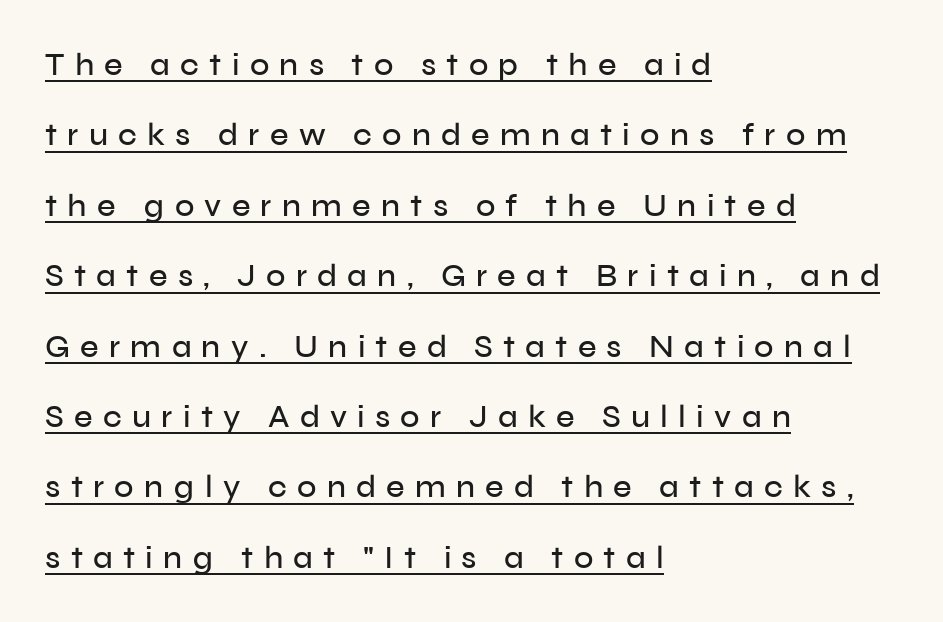
Line beginnings align vertically; line endings do not. In terms of letterform style, serifs are entirely absent. The face used here is proportionally spaced, like ordinary book or web type. Horizontal bands of white between lines are thick stripes. The line texture is sparse and dotted thanks to wide tracking. If you drew a line through each stem, it would be perfectly vertical.
